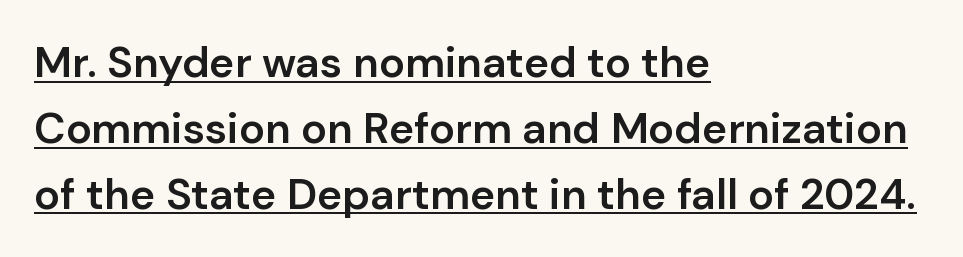
{"serif": "no", "italic": "no", "bold": "semi", "weight": "semibold", "width": "normal", "stroke_contrast": "low", "x_height": "medium", "monospaced": "no", "underline": "yes", "align": "left", "line_spacing": "normal", "line_spacing_ratio": 1.53, "letter_spacing": "normal", "letter_spacing_em": 0.0, "glyph_px": 43}
